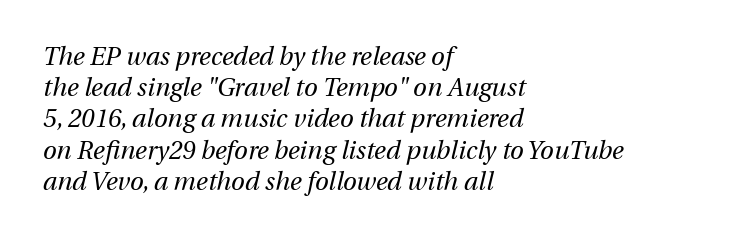
The image shows 25 px text type, italic (leaning right); set left-aligned, normal line spacing (1.25x), normal letter spacing, not underlined.
